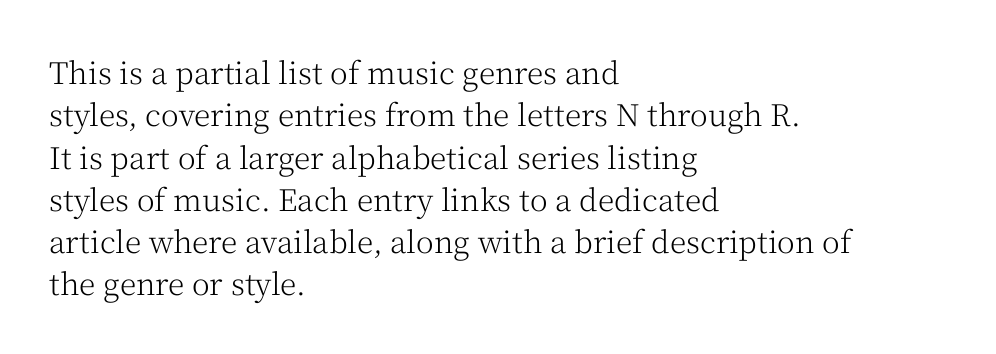
Do the characters align in a grid? No, the font is proportional. Lines of text with bare space underneath. Are there feet on the stems? There are — it's a serif. Look at the tracking — it's just the regular setting, nothing added. This is not heavy type; no bold has been used. Every row of glyphs begins at an identical x-position on the left.
